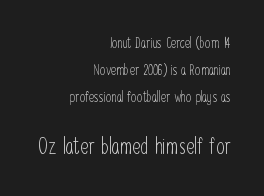
{"italic": "no", "bold": "no", "underline": "no", "align": "right", "line_spacing": "loose", "line_spacing_ratio": 1.92, "letter_spacing": "normal", "letter_spacing_em": 0.0, "larger_block": "second", "size_ratio": 1.57, "glyph_px": 22}
